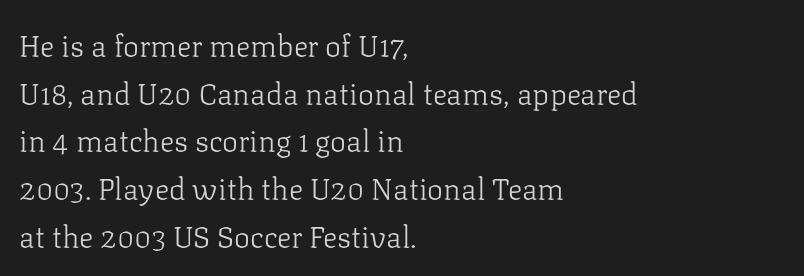
You could not count columns in this text — the font is proportionally spaced. Heaviness? Minimal to ordinary, like unemphasized prose. Inter-character spacing is left at the font's built-in metrics. The axis of the letterforms is exactly vertical. Evenly set lines give the paragraph a standard silhouette. Does the copy run flush right? No — it runs flush left.
